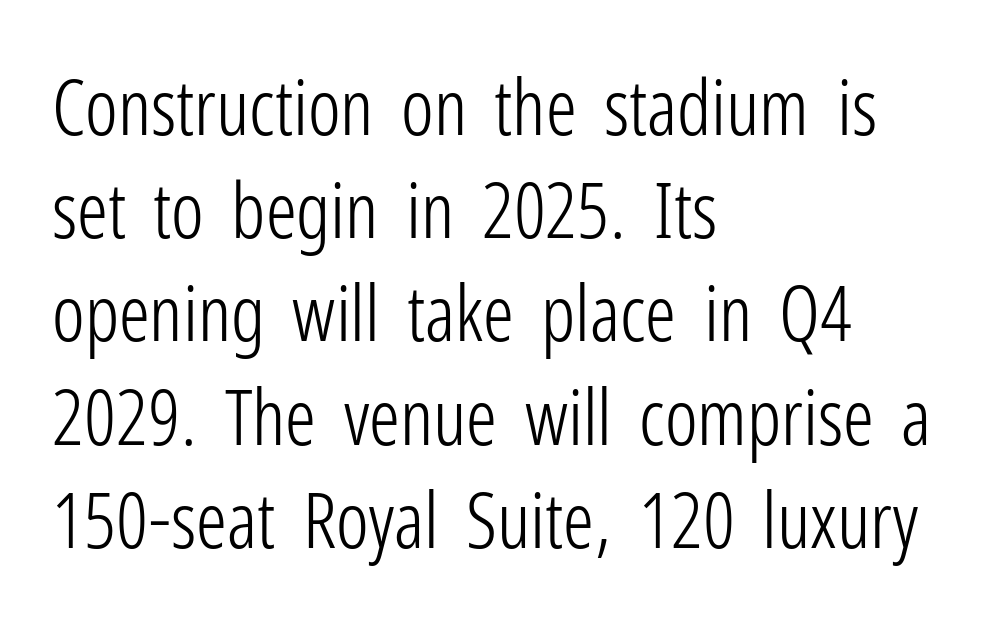
The image shows 77 px light, condensed sans-serif type, upright; set left-aligned, normal line spacing (1.34x), normal letter spacing, not underlined; low stroke contrast and a medium x-height.
